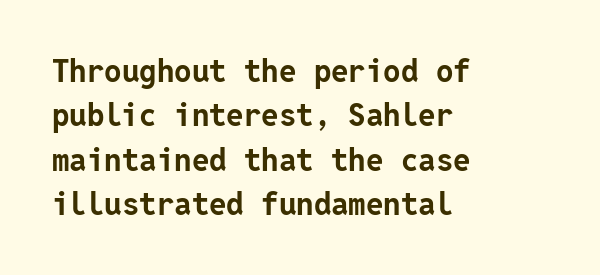
The image shows 31 px bold sans-serif type, upright; set left-aligned, normal line spacing (1.43x), normal letter spacing, not underlined; low stroke contrast and a medium x-height.
